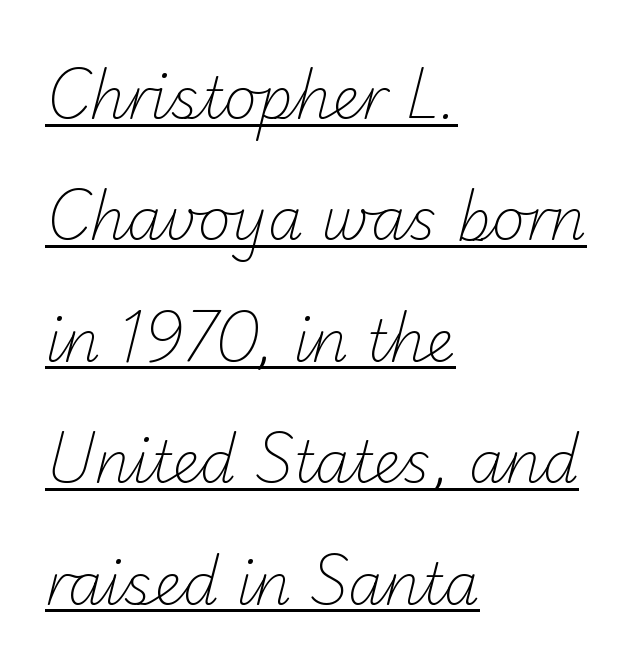
Q: Is the text bold? A: No.
Q: Is the typeface a serif or a sans-serif typeface? A: Sans-serif.
Q: Is the text underlined? A: Yes.
Q: How is the paragraph aligned? A: Left-aligned.
Q: Is the spacing between letters normal or unusually wide? A: Normal.
Q: Is the spacing between lines tight, normal or loose? A: Loose.
Q: Width (condensed, normal, or wide)? A: Normal.
Q: Stroke contrast? A: Low.
Q: x-height? A: Small.
Q: Monospaced? A: No.
